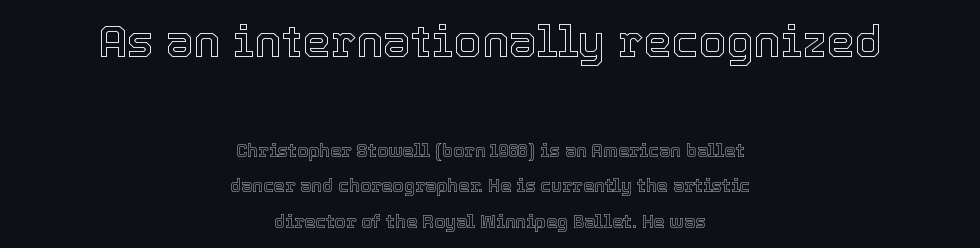
Q: Is the text italic (slanted)? A: No, it is upright.
Q: Is the text underlined? A: No.
Q: How is the paragraph aligned? A: Centered.
Q: Is the spacing between letters normal or unusually wide? A: Normal.
Q: Is the spacing between lines tight, normal or loose? A: Loose.
Q: Which block of text is set in a larger size, the first (top) or the second (bottom)? A: The first (top) one.
Q: Width (condensed, normal, or wide)? A: Normal.
Q: x-height? A: Medium.
Q: Monospaced? A: No.
